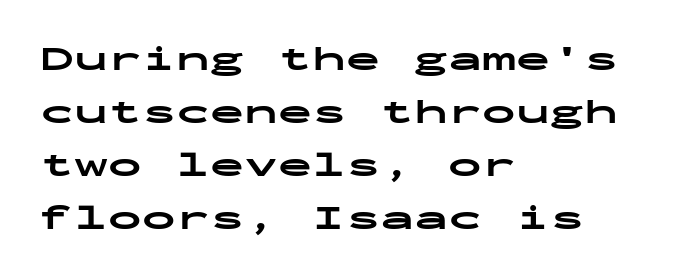
Stroke terminals: plain, sans-serif. Vertical strokes here are truly vertical. Baseline-to-baseline distance is the conventional proportion of letter height. Plain, unruled lines of type. Monospaced: the letters line up in strict vertical columns. Heft: maximum for text — a bold.
